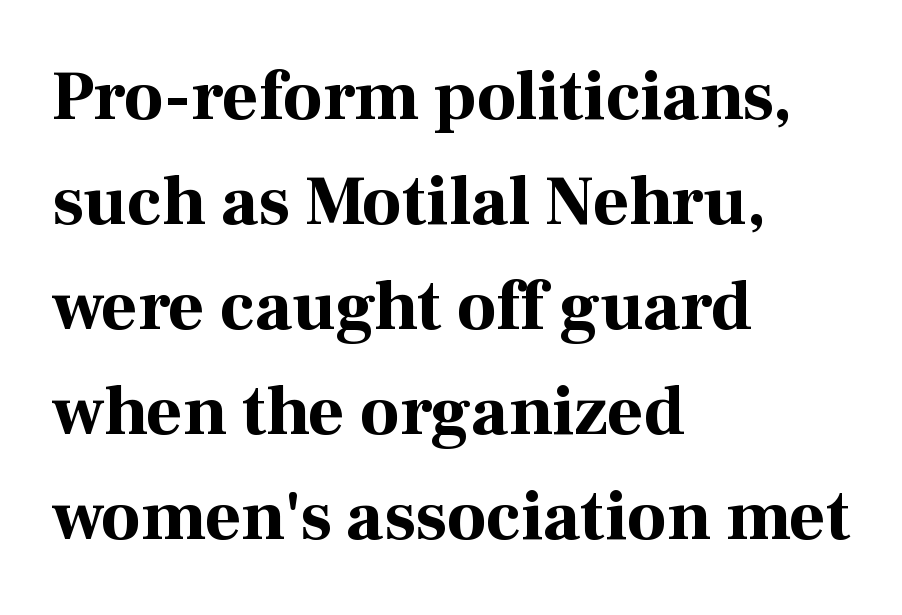
The image shows 70 px bold serif type, upright; set left-aligned, normal line spacing (1.5x), normal letter spacing, not underlined; high stroke contrast and a medium x-height.
